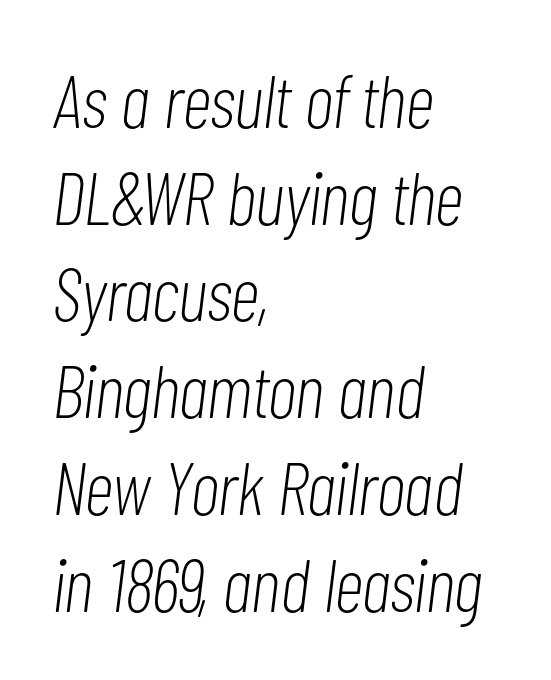
The image shows 75 px light, condensed type, italic (leaning right); set left-aligned, normal line spacing (1.29x), normal letter spacing, not underlined; low stroke contrast and a medium x-height.
